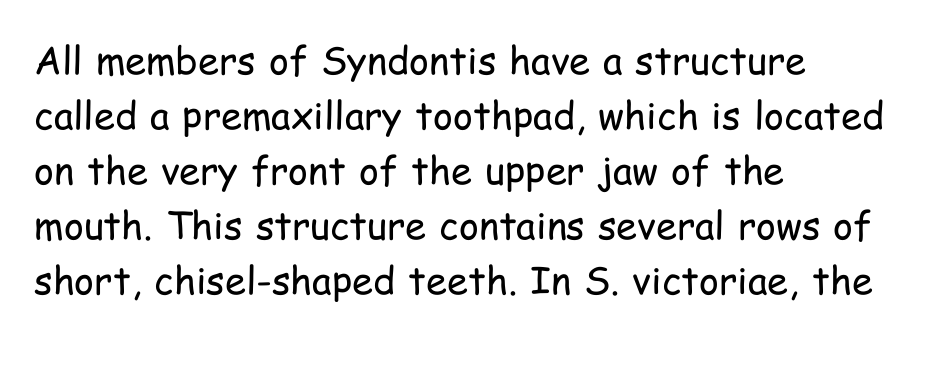
Typographically, this falls in the sans-serif category. Does the leading feel generous? No, just average. Rendered with straight, roman letterforms. Teacher's note: observe the even left margin — that is flush-left alignment. Heft: none added — not bold. Lines of text with bare space underneath.
